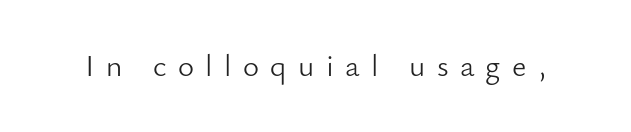
The text was rendered using a sans face with plain stroke endings. Tall strokes in this sample are plumb rather than angled. Glyph-to-glyph distance is far greater than everyday printed text. Heaviness? Minimal to ordinary, like unemphasized prose.
